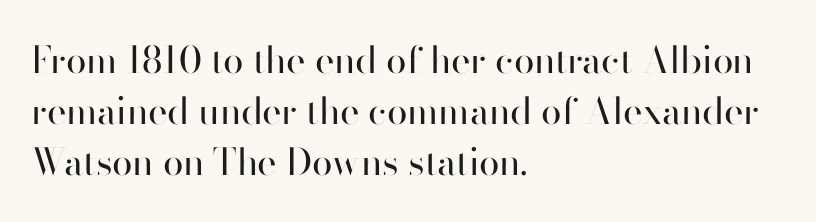
{"serif": "no", "italic": "no", "bold": "no", "weight": "regular", "width": "normal", "stroke_contrast": "high", "x_height": "small", "monospaced": "no", "underline": "no", "align": "left", "line_spacing": "normal", "line_spacing_ratio": 1.38, "letter_spacing": "normal", "letter_spacing_em": 0.0, "glyph_px": 37}
